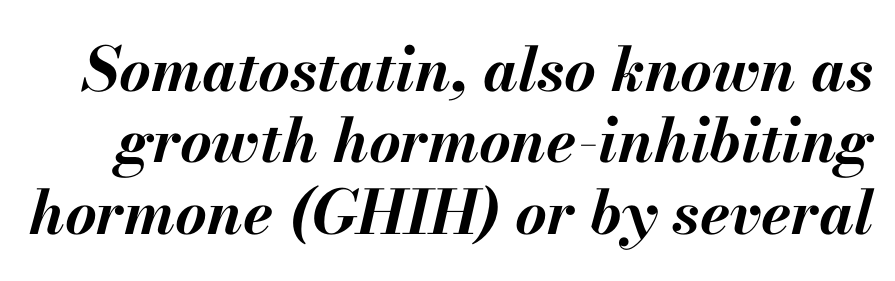
The specimen omits any rule beneath the text block's lines. In terms of letterspacing, this is plain default setting. Yep, that's italic — everything's leaning. Plenty of ink on the page — the face is bold.
